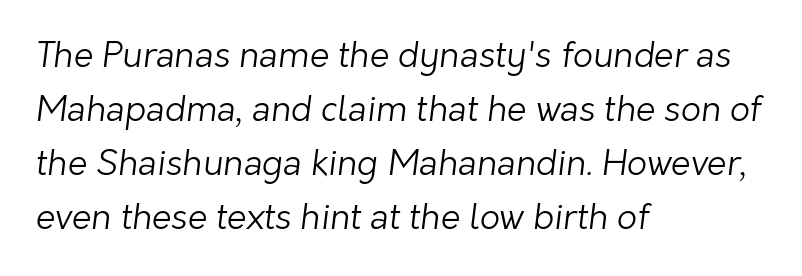
{"serif": "no", "bold": "no", "weight": "light", "width": "normal", "stroke_contrast": "low", "x_height": "medium", "monospaced": "no", "underline": "no", "align": "left", "line_spacing": "normal", "line_spacing_ratio": 1.54, "letter_spacing": "normal", "letter_spacing_em": 0.0, "glyph_px": 35}
